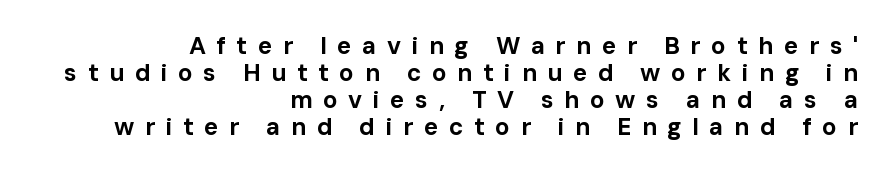
Strokes here are thick enough to call this a true bold. The letters are spread apart with noticeably loose tracking. The text block is weighted toward the right margin, trailing off unevenly leftward. The foot of each line stays bare and open. Every stem runs plumb, perpendicular to the baseline.
